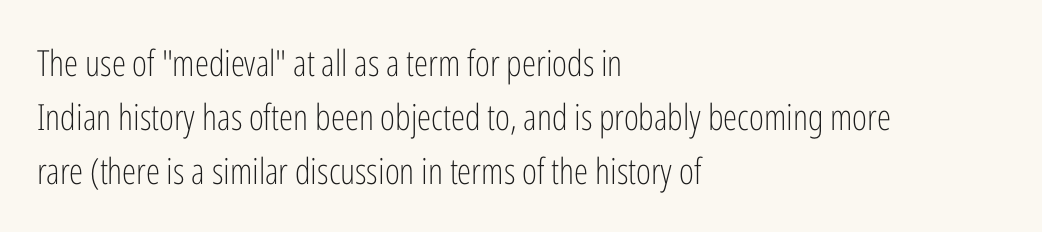
Reading down the block, your eye returns to a fixed left position each line. The zone under the glyphs is completely vacant. The letterforms sit shoulder to shoulder at normal distance. Does the type have serifs? No, each stem ends abruptly. Summary of weight: not heavy and not bold.
